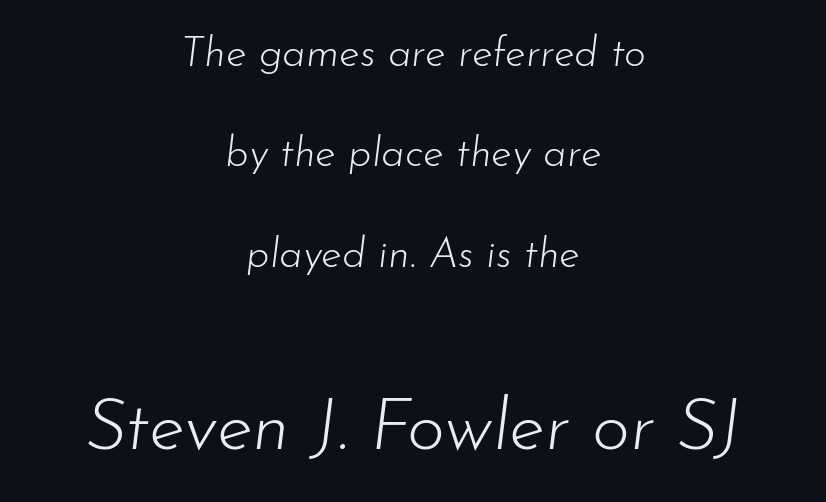
The image shows 73 px light type, italic (leaning right); set centered, loose line spacing (2.39x), normal letter spacing, not underlined; the second (bottom) block is 1.74x larger; low stroke contrast and a small x-height.
